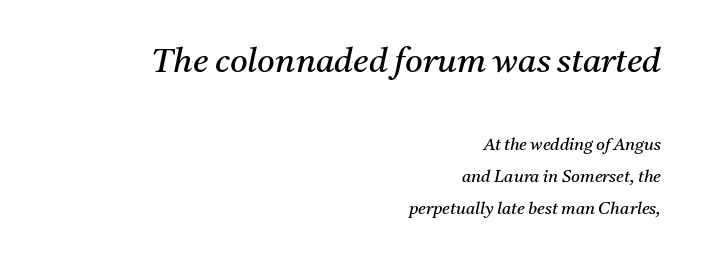
Nobody drew a line under any word here. Note the varied advance widths — an 'i' is clearly narrower than an 'm'. The text was rendered using a seriffed face with decorative stroke endings. The ragged edge is on the left, which tells us the setting is flush right. Standard letterfit; no display-style spreading of the glyphs.
